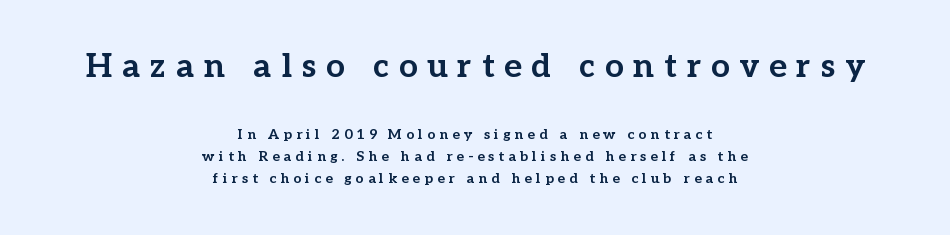
Q: Is the text bold? A: Yes.
Q: Is the text italic (slanted)? A: No, it is upright.
Q: Is the typeface a serif or a sans-serif typeface? A: Serif.
Q: Is the text underlined? A: No.
Q: How is the paragraph aligned? A: Centered.
Q: Is the spacing between letters normal or unusually wide? A: Unusually wide.
Q: Is the spacing between lines tight, normal or loose? A: Normal.
Q: Which block of text is set in a larger size, the first (top) or the second (bottom)? A: The first (top) one.
Q: Width (condensed, normal, or wide)? A: Normal.
Q: Stroke contrast? A: Low.
Q: x-height? A: Medium.
Q: Monospaced? A: No.
